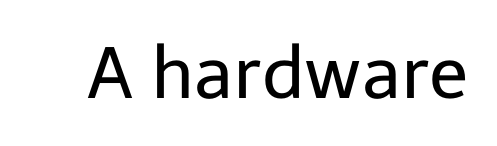
The image shows 72 px regular-weight sans-serif type, upright; set normal letter spacing, not underlined; low stroke contrast and a medium x-height.
